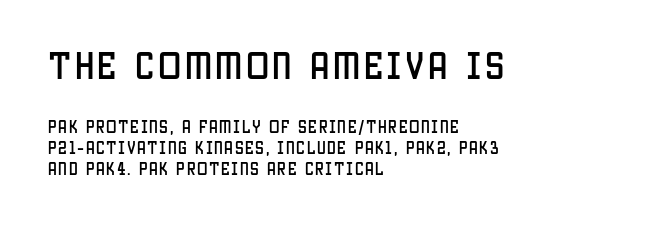
Q: Is the text italic (slanted)? A: No, it is upright.
Q: Is the typeface a serif or a sans-serif typeface? A: Sans-serif.
Q: Is the text underlined? A: No.
Q: How is the paragraph aligned? A: Left-aligned.
Q: Is the spacing between lines tight, normal or loose? A: Normal.
Q: Which block of text is set in a larger size, the first (top) or the second (bottom)? A: The first (top) one.
Q: Width (condensed, normal, or wide)? A: Condensed.
Q: Stroke contrast? A: Low.
Q: x-height? A: Large.
Q: Monospaced? A: No.
